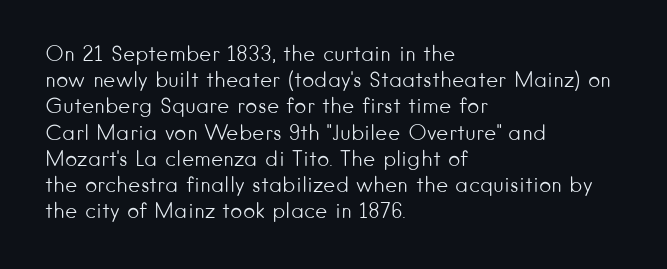
Q: Is the text bold? A: No.
Q: Is the text italic (slanted)? A: No, it is upright.
Q: Is the text underlined? A: No.
Q: How is the paragraph aligned? A: Left-aligned.
Q: Is the spacing between letters normal or unusually wide? A: Normal.
Q: Is the spacing between lines tight, normal or loose? A: Normal.
